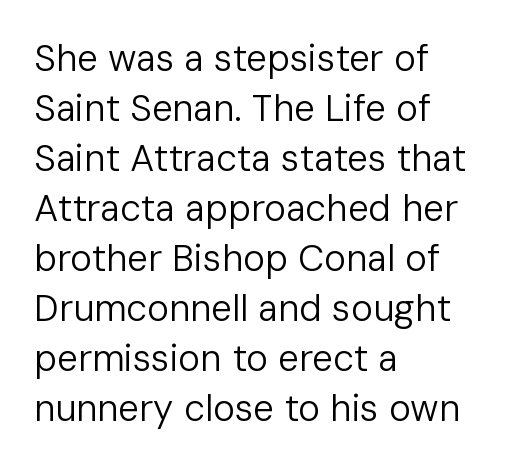
Q: Is the text bold? A: No.
Q: Is the text italic (slanted)? A: No, it is upright.
Q: Is the typeface a serif or a sans-serif typeface? A: Sans-serif.
Q: Is the text underlined? A: No.
Q: How is the paragraph aligned? A: Left-aligned.
Q: Is the spacing between letters normal or unusually wide? A: Normal.
Q: Is the spacing between lines tight, normal or loose? A: Normal.
Q: Width (condensed, normal, or wide)? A: Normal.
Q: Stroke contrast? A: Low.
Q: x-height? A: Medium.
Q: Monospaced? A: No.
